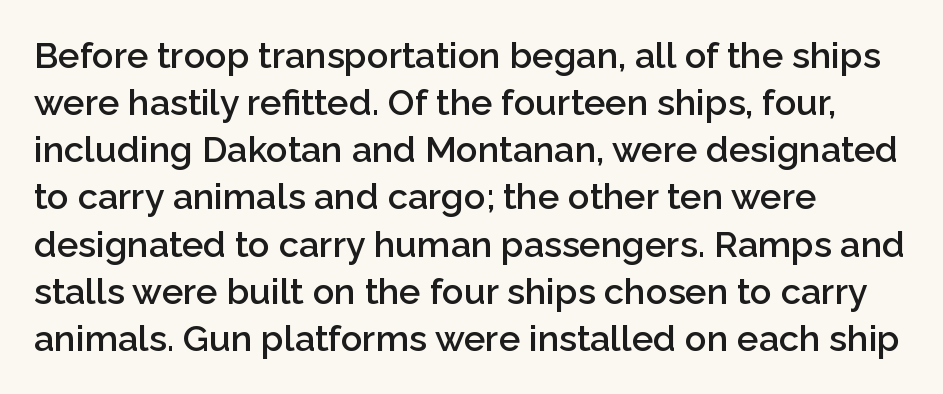
Q: Is the text bold? A: Semi-bold.
Q: Is the text italic (slanted)? A: No, it is upright.
Q: Is the typeface a serif or a sans-serif typeface? A: Sans-serif.
Q: Is the text underlined? A: No.
Q: How is the paragraph aligned? A: Left-aligned.
Q: Is the spacing between letters normal or unusually wide? A: Normal.
Q: Is the spacing between lines tight, normal or loose? A: Normal.
Q: Width (condensed, normal, or wide)? A: Normal.
Q: Stroke contrast? A: Low.
Q: x-height? A: Medium.
Q: Monospaced? A: No.
